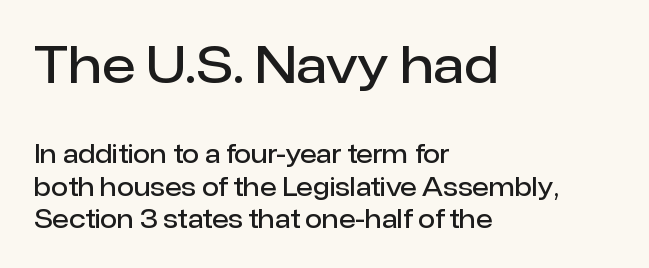
The image shows 50 px semibold sans-serif type, upright; set left-aligned, normal line spacing (1.29x), normal letter spacing, not underlined; the first (top) block is 2.0x larger; low stroke contrast and a medium x-height.
